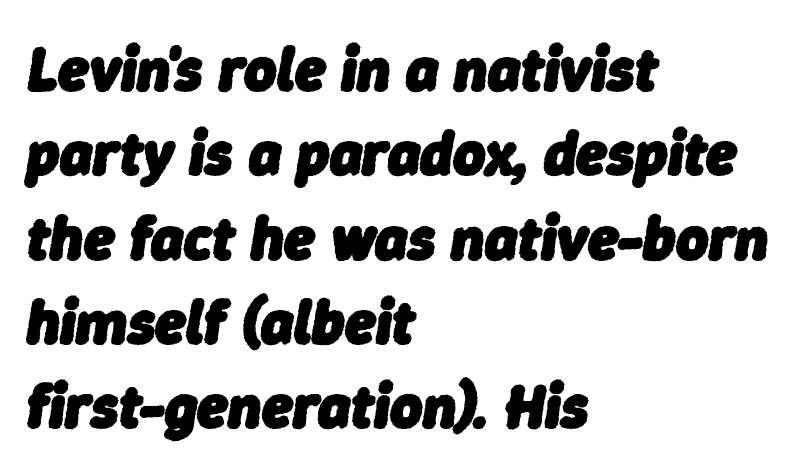
{"italic": "yes", "lean": "right", "slant_degrees": 9, "bold": "yes", "weight": "heavy", "width": "normal", "stroke_contrast": "low", "x_height": "medium", "monospaced": "no", "underline": "no", "align": "left", "line_spacing": "normal", "line_spacing_ratio": 1.36, "letter_spacing": "normal", "letter_spacing_em": 0.0, "glyph_px": 62}
